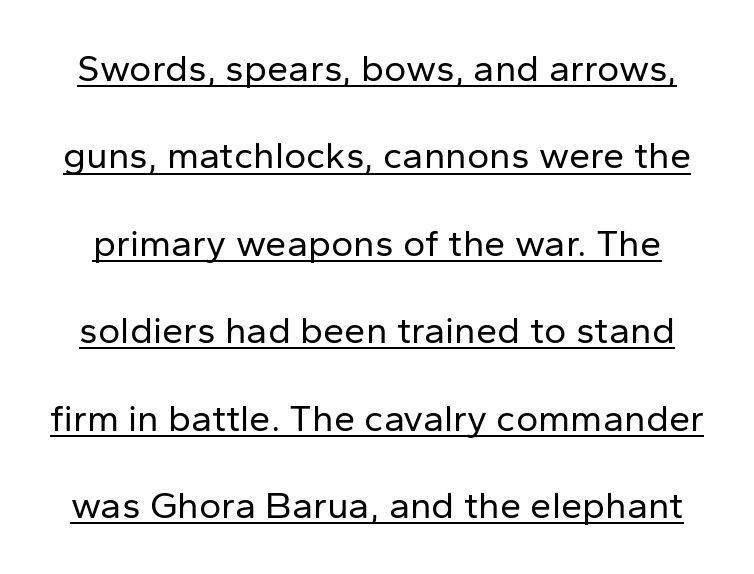
This is underlined copy, the kind a proofreader might mark for attention. This sample has the flowing, uneven cadence of proportional lettering. Standard letterfit; no display-style spreading of the glyphs. The specimen reads as upright at a glance. A quiet, ordinary-to-light weight characterises the typeface.
